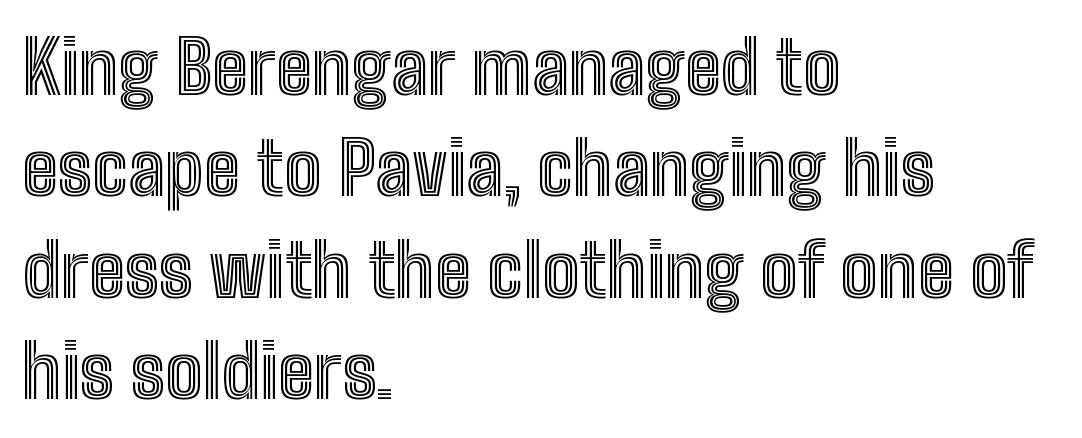
It's the straight-up-and-down kind of type. Regarding leading, the lines here are spaced in the standard way. The passage shown is not underscored anywhere. Here the glyphs are tracked normally, forming tight word shapes. Varying glyph widths throughout — classic text-font behaviour. The typesetter chose a ragged-right arrangement here.
